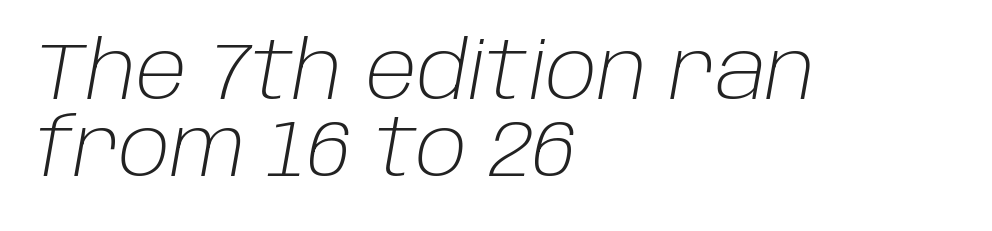
{"italic": "yes", "lean": "right", "slant_degrees": 10, "bold": "no", "weight": "light", "width": "normal", "stroke_contrast": "low", "x_height": "large", "monospaced": "no", "underline": "no", "align": "left", "line_spacing": "tight", "line_spacing_ratio": 0.96, "letter_spacing": "normal", "letter_spacing_em": 0.0, "glyph_px": 80}
